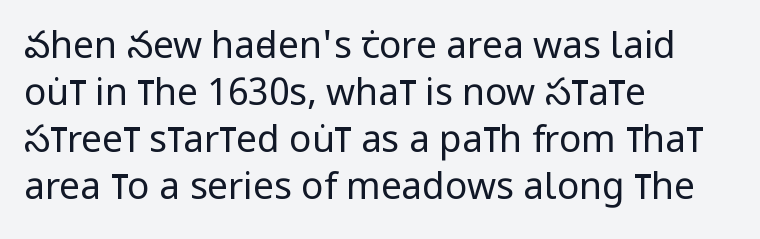
Q: Is the text bold? A: No.
Q: Is the text italic (slanted)? A: No, it is upright.
Q: Is the typeface a serif or a sans-serif typeface? A: Sans-serif.
Q: Is the text underlined? A: No.
Q: How is the paragraph aligned? A: Left-aligned.
Q: Is the spacing between letters normal or unusually wide? A: Normal.
Q: Is the spacing between lines tight, normal or loose? A: Normal.
Q: Width (condensed, normal, or wide)? A: Condensed.
Q: Stroke contrast? A: Low.
Q: x-height? A: Large.
Q: Monospaced? A: No.
